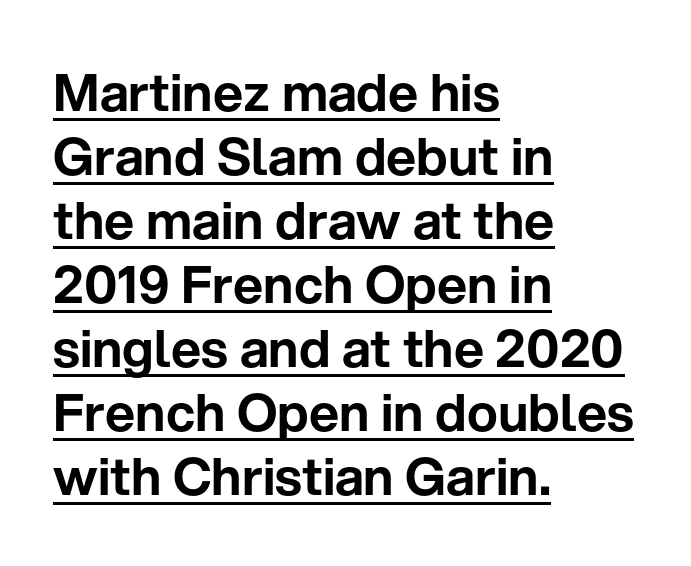
Like a heading marked for emphasis, these lines bear an underscore. The paragraph has a hard left edge and a soft right edge. There is no visible air inserted between adjacent glyphs. Examine the stroke ends and you'll find no serifs.
